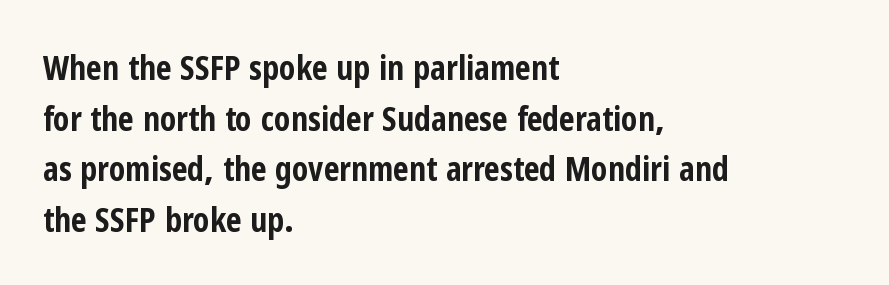
The font is running at its bold setting. This sample uses plain, unmodified letter spacing. The typeface chosen for these lines omits serifs. Ascenders rise straight up at ninety degrees.
